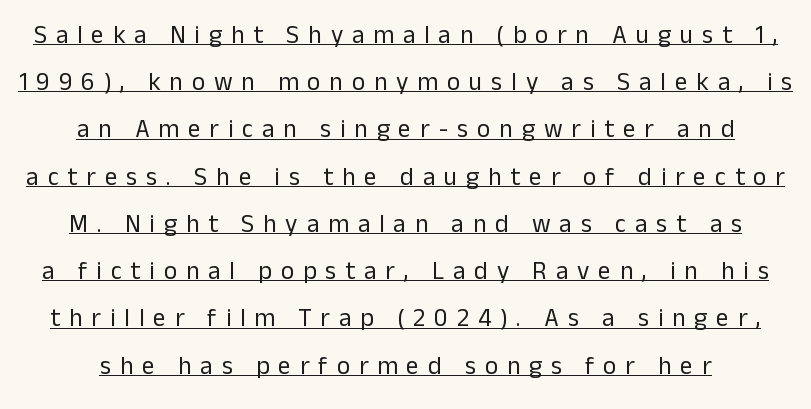
{"italic": "no", "bold": "no", "underline": "yes", "align": "center", "line_spacing_ratio": 1.89, "letter_spacing": "wide", "letter_spacing_em": 0.36, "glyph_px": 25}
